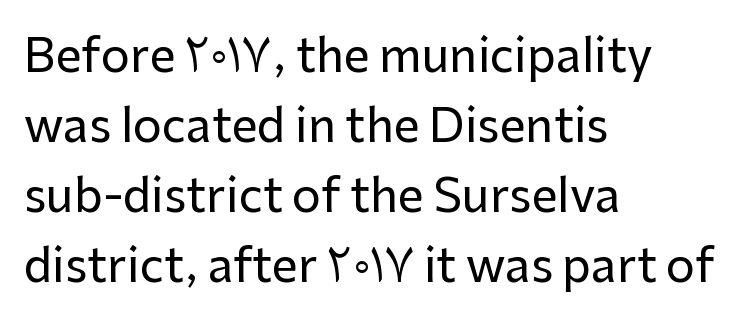
Q: Is the text italic (slanted)? A: No, it is upright.
Q: Is the typeface a serif or a sans-serif typeface? A: Sans-serif.
Q: Is the text underlined? A: No.
Q: How is the paragraph aligned? A: Left-aligned.
Q: Is the spacing between letters normal or unusually wide? A: Normal.
Q: Is the spacing between lines tight, normal or loose? A: Normal.
Q: Width (condensed, normal, or wide)? A: Normal.
Q: Stroke contrast? A: Low.
Q: x-height? A: Medium.
Q: Monospaced? A: No.
